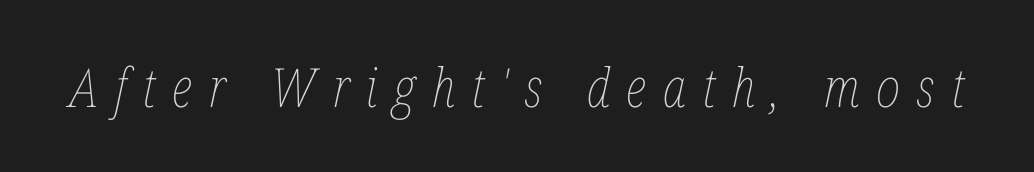
Varying glyph widths throughout — classic text-font behaviour. Observe the wide spacing: letters keep a clear distance from each other. A quiet, ordinary-to-light weight characterises the typeface. These lines were composed using italics.
